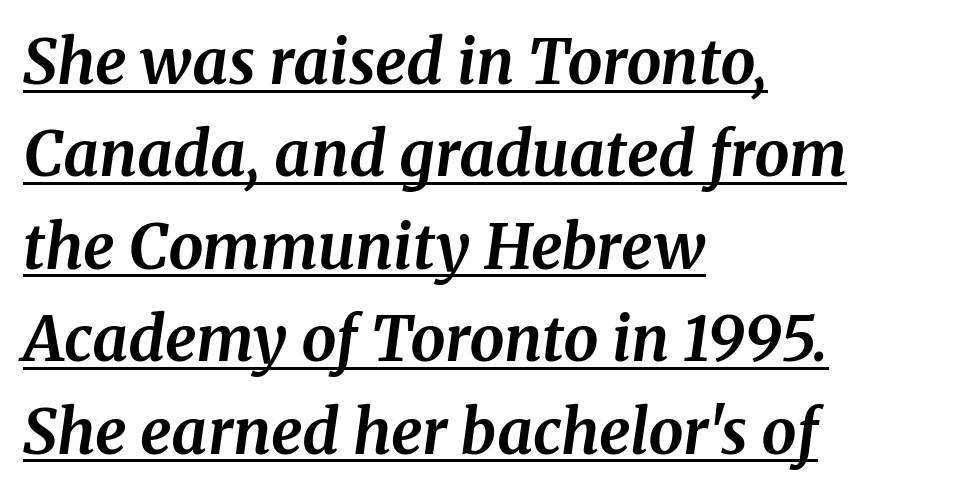
{"serif": "yes", "italic": "yes", "lean": "right", "slant_degrees": 8, "bold": "yes", "weight": "bold", "width": "normal", "stroke_contrast": "medium", "x_height": "medium", "monospaced": "no", "underline": "yes", "align": "left", "line_spacing": "normal", "line_spacing_ratio": 1.49, "letter_spacing": "normal", "letter_spacing_em": 0.0, "glyph_px": 62}
